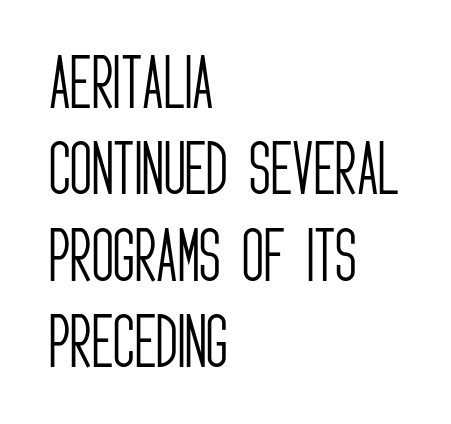
{"serif": "no", "italic": "no", "bold": "no", "weight": "light", "width": "condensed", "stroke_contrast": "low", "x_height": "large", "monospaced": "no", "underline": "no", "align": "left", "line_spacing": "normal", "line_spacing_ratio": 1.44, "letter_spacing": "normal", "letter_spacing_em": 0.0, "glyph_px": 60}
